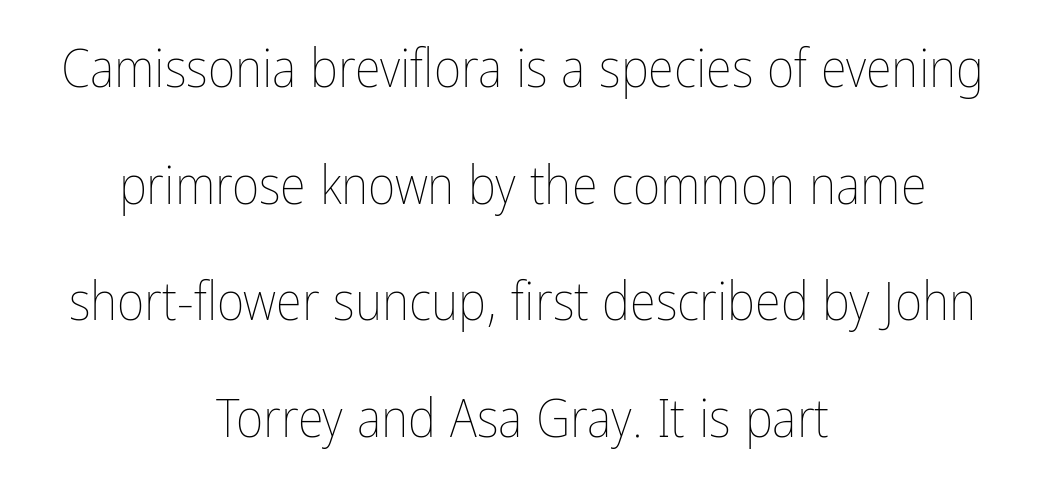
Q: Is the text bold? A: No.
Q: Is the text italic (slanted)? A: No, it is upright.
Q: Is the text underlined? A: No.
Q: How is the paragraph aligned? A: Centered.
Q: Is the spacing between letters normal or unusually wide? A: Normal.
Q: Is the spacing between lines tight, normal or loose? A: Loose.
Q: Width (condensed, normal, or wide)? A: Condensed.
Q: Stroke contrast? A: Low.
Q: x-height? A: Medium.
Q: Monospaced? A: No.
